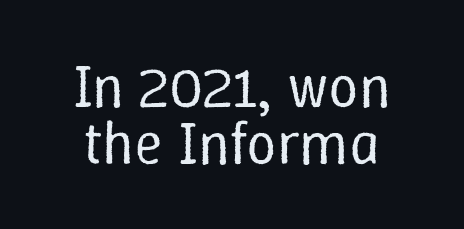
The space directly below the letters is spotless. No letter is thick-stroked: the sample isn't bold. Note the varied advance widths — an 'i' is clearly narrower than an 'm'. Italic: no, the glyphs are upright roman. This sample uses plain, unmodified letter spacing.
